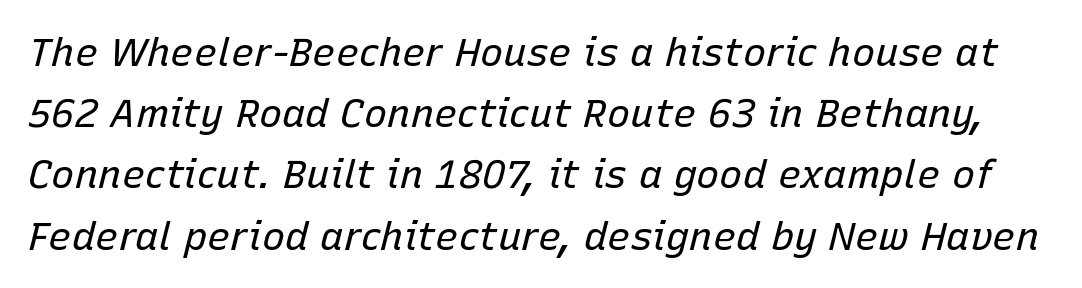
{"italic": "yes", "lean": "right", "slant_degrees": 15, "bold": "no", "weight": "regular", "width": "normal", "stroke_contrast": "low", "x_height": "medium", "monospaced": "no", "underline": "no", "line_spacing": "normal", "line_spacing_ratio": 1.57, "letter_spacing": "normal", "letter_spacing_em": 0.0, "glyph_px": 39}
